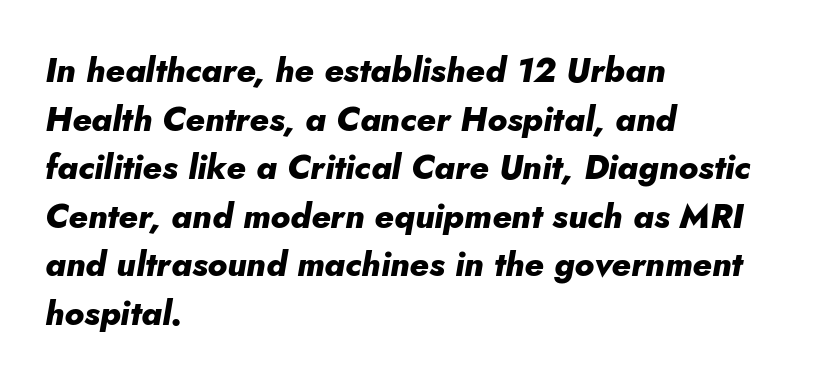
Q: Is the text bold? A: Yes.
Q: Is the text italic (slanted)? A: Yes, it leans right by about 5 degrees.
Q: Is the text underlined? A: No.
Q: How is the paragraph aligned? A: Left-aligned.
Q: Is the spacing between letters normal or unusually wide? A: Normal.
Q: Is the spacing between lines tight, normal or loose? A: Normal.
Q: Width (condensed, normal, or wide)? A: Normal.
Q: Stroke contrast? A: Low.
Q: x-height? A: Small.
Q: Monospaced? A: No.
